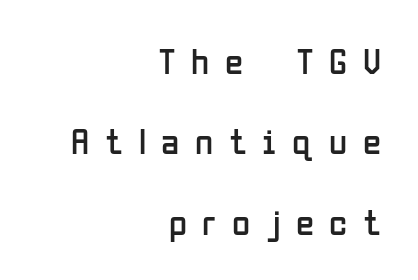
The image shows 37 px regular-weight, condensed sans-serif type, upright; set right-aligned, loose line spacing (2.17x), unusually wide letter spacing (+0.42 em), not underlined; low stroke contrast and a medium x-height.
